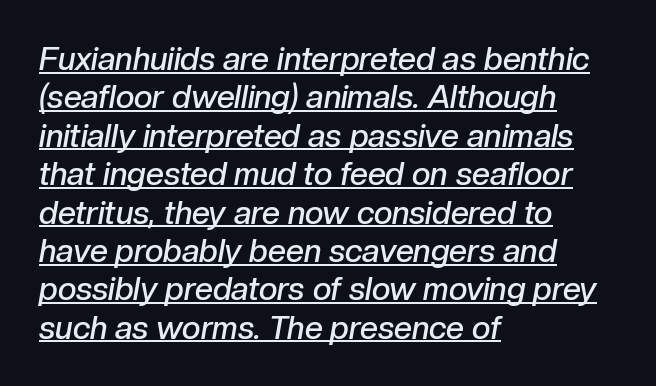
The letters sit at their default tracking, neither squeezed nor spread. Typesetter's note: demi weight, one step under bold. The rendering uses natural spacing where letterforms have individual widths. A rule runs beneath these lines of type. Quick note: italic.
